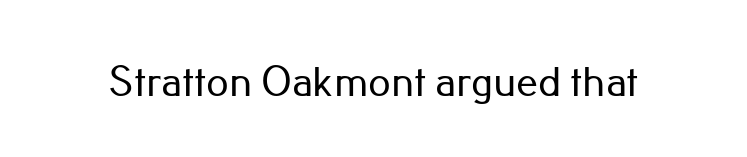
The image shows 44 px sans-serif type, upright; set normal letter spacing, not underlined; low stroke contrast and a small x-height.
